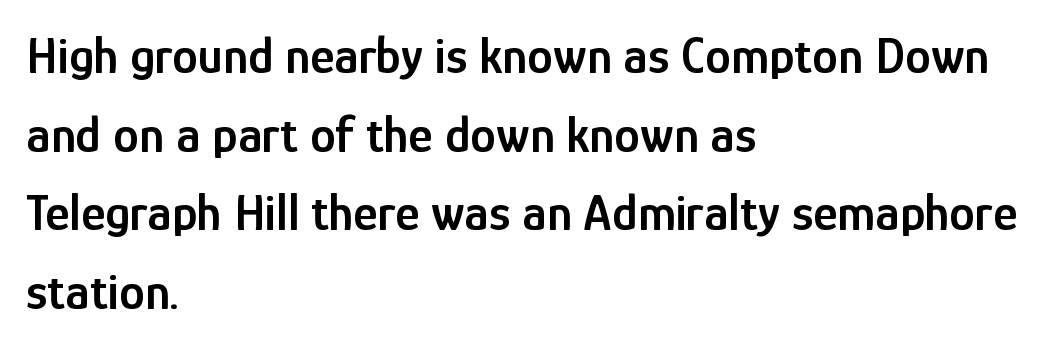
{"serif": "no", "italic": "no", "bold": "semi", "weight": "semibold", "width": "condensed", "stroke_contrast": "low", "x_height": "medium", "monospaced": "no", "underline": "no", "align": "left", "line_spacing": "normal", "line_spacing_ratio": 1.51, "letter_spacing": "normal", "letter_spacing_em": 0.0, "glyph_px": 52}
